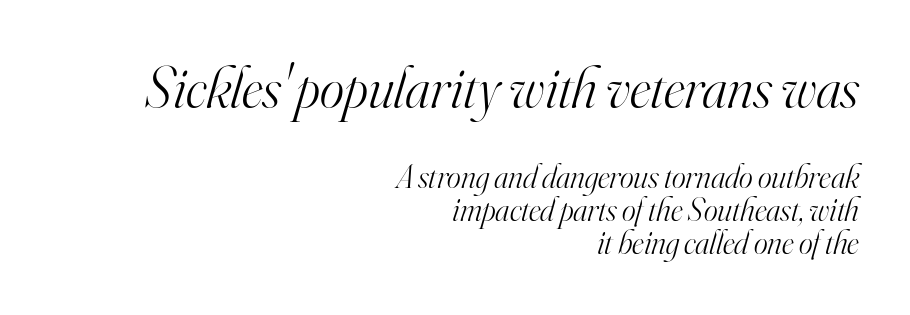
Q: Is the text bold? A: No.
Q: Is the text italic (slanted)? A: Yes, it leans right by about 16 degrees.
Q: Is the typeface a serif or a sans-serif typeface? A: Serif.
Q: Is the text underlined? A: No.
Q: How is the paragraph aligned? A: Right-aligned.
Q: Is the spacing between letters normal or unusually wide? A: Normal.
Q: Is the spacing between lines tight, normal or loose? A: Tight.
Q: Which block of text is set in a larger size, the first (top) or the second (bottom)? A: The first (top) one.
Q: Width (condensed, normal, or wide)? A: Normal.
Q: Stroke contrast? A: High.
Q: x-height? A: Small.
Q: Monospaced? A: No.
